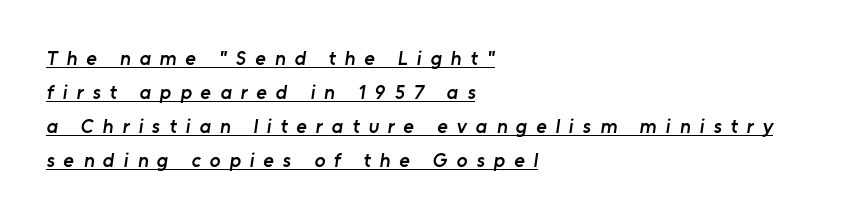
In terms of weight, the rendering is demibold, just under bold. The text block is weighted toward the left margin, trailing off unevenly rightward. The face used here is rendered with a markedly widened letterfit. Horizontal bands of white between lines are of average thickness.
